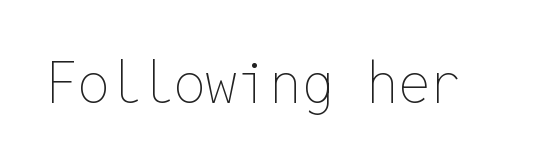
Q: Is the text bold? A: No.
Q: Is the text italic (slanted)? A: No, it is upright.
Q: Is the text underlined? A: No.
Q: Is the spacing between letters normal or unusually wide? A: Normal.
Q: Width (condensed, normal, or wide)? A: Normal.
Q: Stroke contrast? A: Low.
Q: x-height? A: Medium.
Q: Monospaced? A: Yes.
